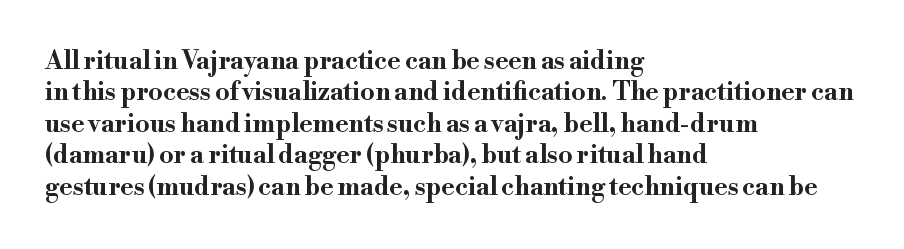
Q: Is the text bold? A: Yes.
Q: Is the text italic (slanted)? A: No, it is upright.
Q: Is the text underlined? A: No.
Q: How is the paragraph aligned? A: Left-aligned.
Q: Is the spacing between letters normal or unusually wide? A: Normal.
Q: Is the spacing between lines tight, normal or loose? A: Normal.
